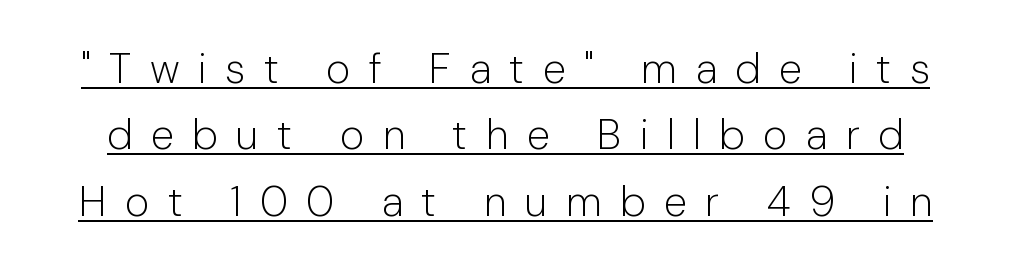
Q: Is the text bold? A: No.
Q: Is the text italic (slanted)? A: No, it is upright.
Q: Is the typeface a serif or a sans-serif typeface? A: Sans-serif.
Q: Is the text underlined? A: Yes.
Q: Is the spacing between letters normal or unusually wide? A: Unusually wide.
Q: Is the spacing between lines tight, normal or loose? A: Normal.
Q: Width (condensed, normal, or wide)? A: Normal.
Q: Stroke contrast? A: Low.
Q: x-height? A: Medium.
Q: Monospaced? A: No.
